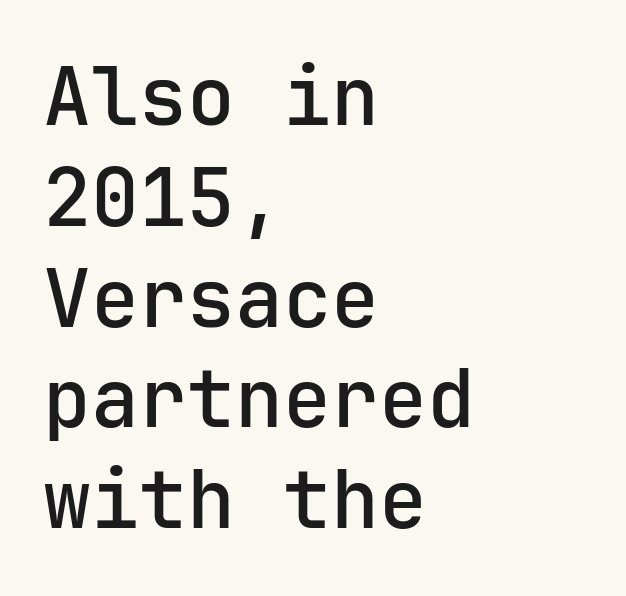
{"serif": "no", "italic": "no", "bold": "semi", "weight": "semibold", "width": "normal", "stroke_contrast": "low", "x_height": "medium", "underline": "no", "align": "left", "line_spacing": "normal", "line_spacing_ratio": 1.26, "letter_spacing": "normal", "letter_spacing_em": 0.0, "glyph_px": 80}
